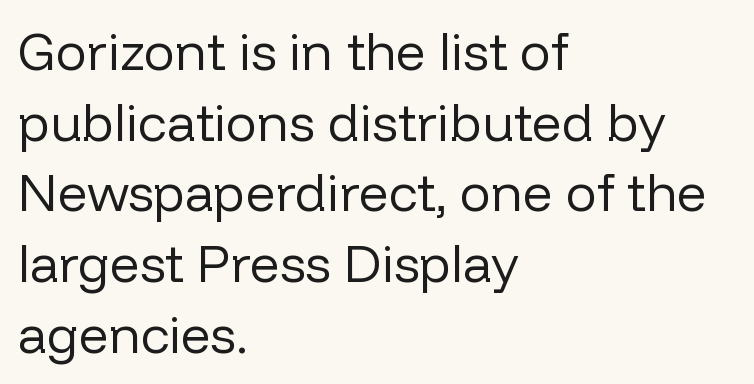
{"serif": "no", "italic": "no", "bold": "no", "weight": "regular", "width": "normal", "stroke_contrast": "low", "x_height": "medium", "monospaced": "no", "underline": "no", "align": "left", "line_spacing": "normal", "line_spacing_ratio": 1.36, "letter_spacing": "normal", "letter_spacing_em": 0.0, "glyph_px": 52}
